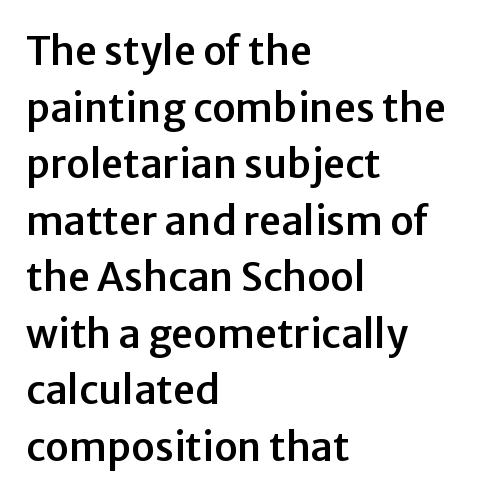
Q: Is the text italic (slanted)? A: No, it is upright.
Q: Is the typeface a serif or a sans-serif typeface? A: Sans-serif.
Q: Is the text underlined? A: No.
Q: How is the paragraph aligned? A: Left-aligned.
Q: Is the spacing between letters normal or unusually wide? A: Normal.
Q: Is the spacing between lines tight, normal or loose? A: Normal.
Q: Width (condensed, normal, or wide)? A: Normal.
Q: Stroke contrast? A: Low.
Q: x-height? A: Medium.
Q: Monospaced? A: No.
